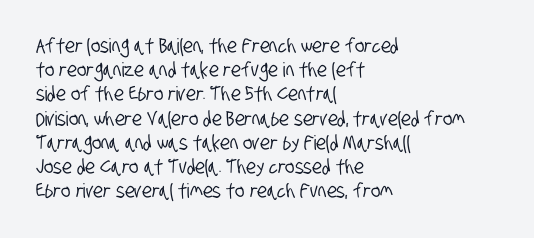
{"underline": "no", "align": "left", "line_spacing_ratio": 1.21, "letter_spacing": "normal", "letter_spacing_em": 0.0, "glyph_px": 20}
